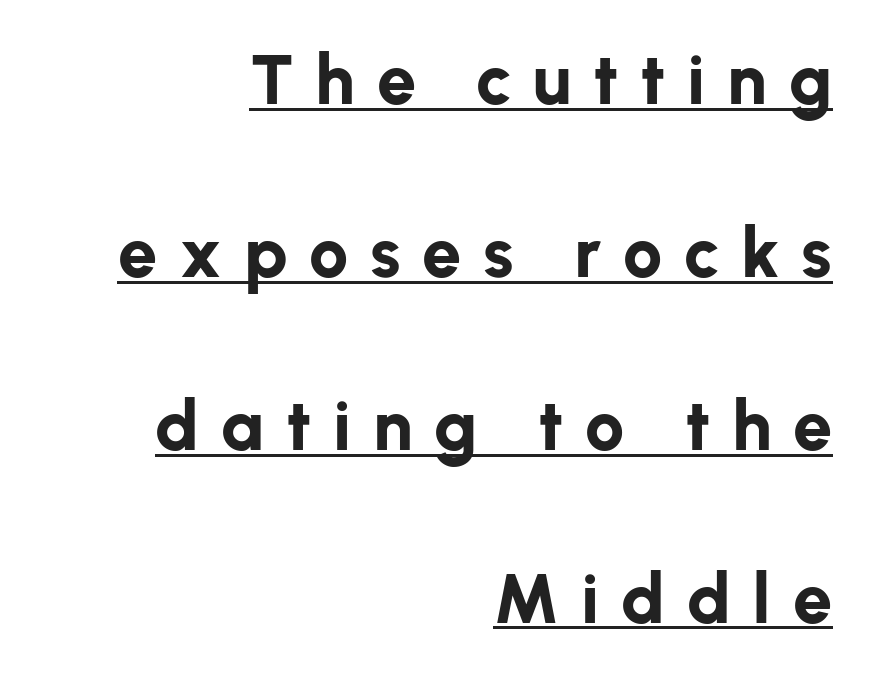
Beneath each row of characters lies a ruled line. The passage shown is typed in a proportional face where columns would drift. These lines are set flush right with a ragged left edge. The passage shown is typeset with a sans-serif family.
